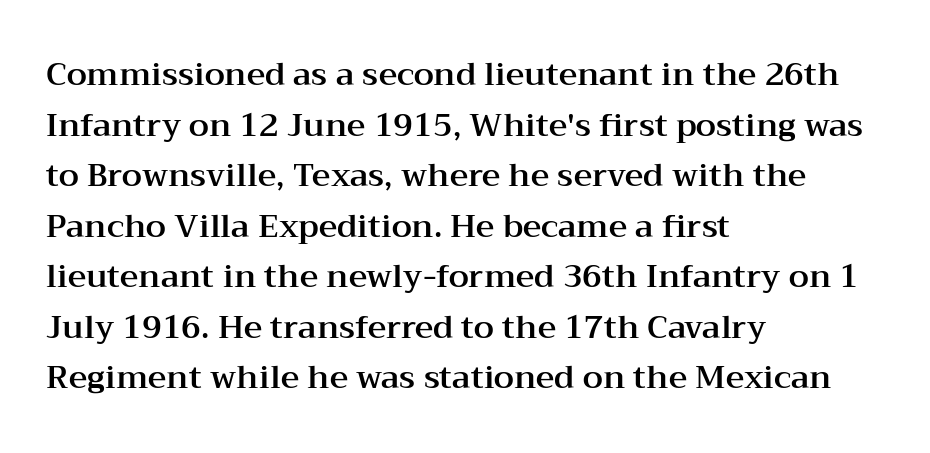
{"serif": "yes", "italic": "no", "width": "wide", "stroke_contrast": "medium", "x_height": "medium", "monospaced": "no", "underline": "no", "align": "left", "line_spacing": "normal", "line_spacing_ratio": 1.58, "letter_spacing": "normal", "letter_spacing_em": 0.0, "glyph_px": 32}
